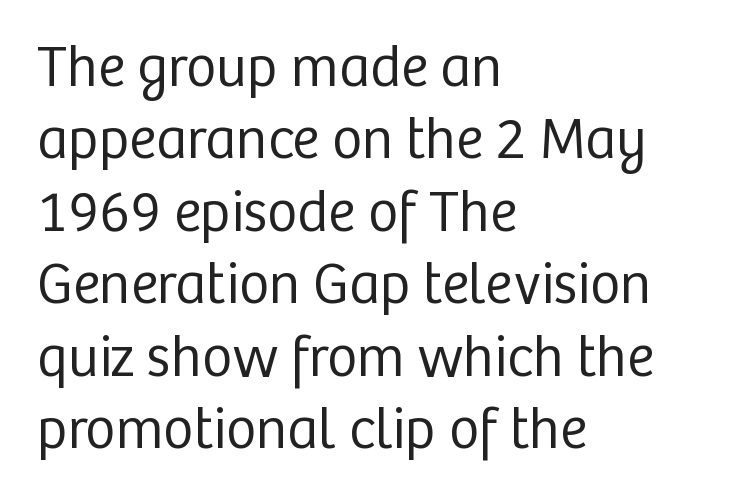
Is this a sans? Yes — the strokes have no serifs. Do the letters lean? They stand straight. Standard letterfit; no display-style spreading of the glyphs. Think of a printed novel: that variable character pitch is what you see here. The lines are quadded left.
